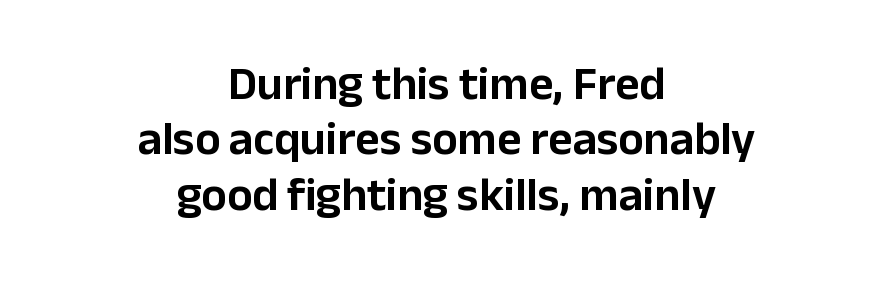
The image shows 47 px sans-serif type, upright; set centered, line spacing 1.18x, normal letter spacing, not underlined; low stroke contrast and a medium x-height.
